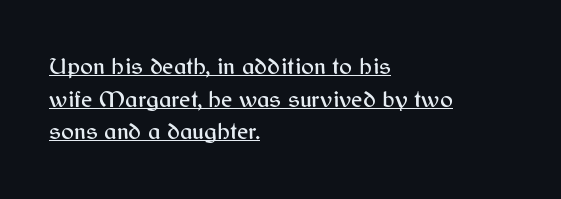
The image shows 24 px text type, upright; set left-aligned, normal line spacing (1.36x), normal letter spacing, underlined.
